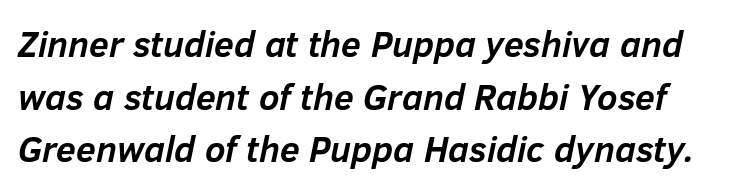
This sample has the flowing, uneven cadence of proportional lettering. Would a proofreader flag this as italicized? Yes. Its strokes are broad and dark, the hallmark of bold type. Compared with typical paragraphs, the rows here are spaced about the same.
